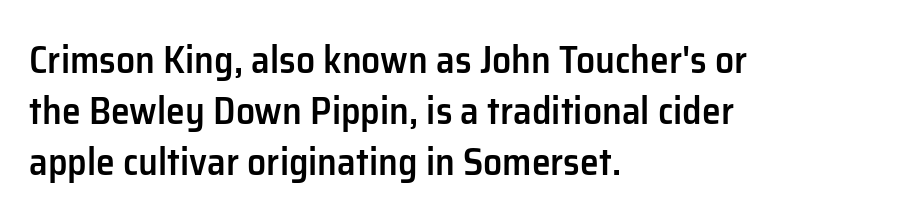
{"serif": "no", "italic": "no", "bold": "semi", "weight": "semibold", "width": "normal", "stroke_contrast": "low", "x_height": "medium", "monospaced": "no", "underline": "no", "align": "left", "line_spacing": "normal", "line_spacing_ratio": 1.34, "letter_spacing": "normal", "letter_spacing_em": 0.0, "glyph_px": 38}
